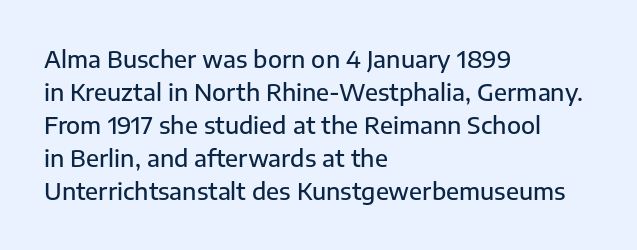
{"italic": "no", "bold": "semi", "underline": "no", "align": "left", "line_spacing": "normal", "line_spacing_ratio": 1.43, "letter_spacing": "normal", "letter_spacing_em": 0.0, "glyph_px": 23}
